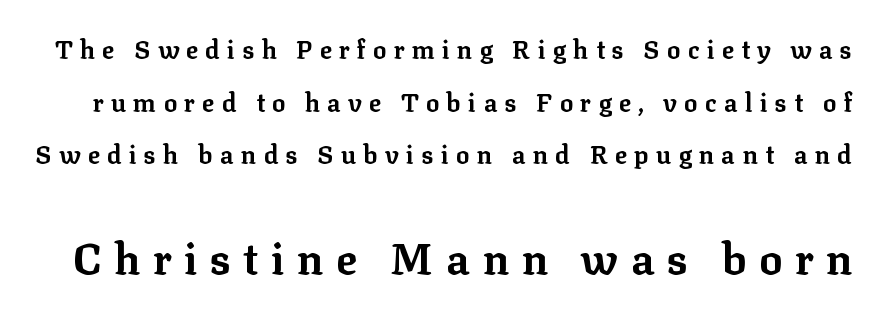
Q: Is the text bold? A: Yes.
Q: Is the text italic (slanted)? A: No, it is upright.
Q: Is the typeface a serif or a sans-serif typeface? A: Serif.
Q: Is the text underlined? A: No.
Q: Is the spacing between letters normal or unusually wide? A: Unusually wide.
Q: Is the spacing between lines tight, normal or loose? A: Loose.
Q: Which block of text is set in a larger size, the first (top) or the second (bottom)? A: The second (bottom) one.
Q: Width (condensed, normal, or wide)? A: Normal.
Q: Stroke contrast? A: Low.
Q: x-height? A: Medium.
Q: Monospaced? A: No.
